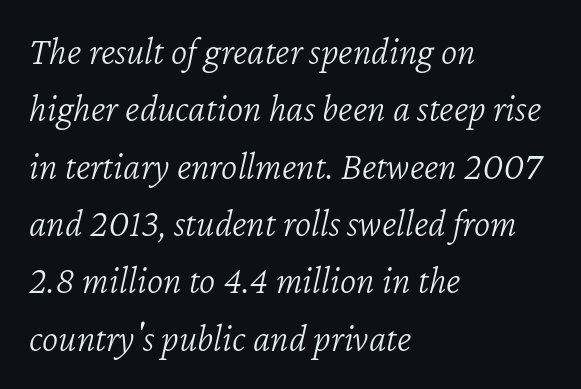
The image shows 39 px light type, italic (leaning right); set left-aligned, normal line spacing (1.47x), normal letter spacing, not underlined; low stroke contrast and a medium x-height.
